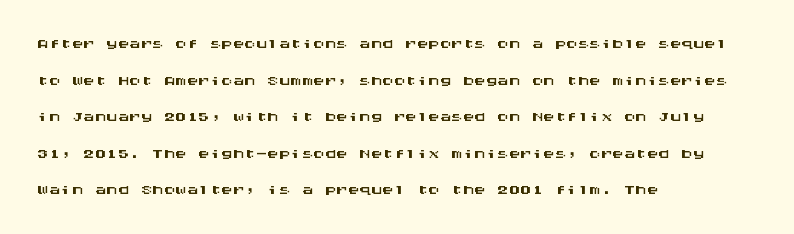
{"italic": "no", "underline": "no", "align": "left", "line_spacing": "normal", "line_spacing_ratio": 1.59, "letter_spacing": "normal", "letter_spacing_em": 0.0, "glyph_px": 23}
